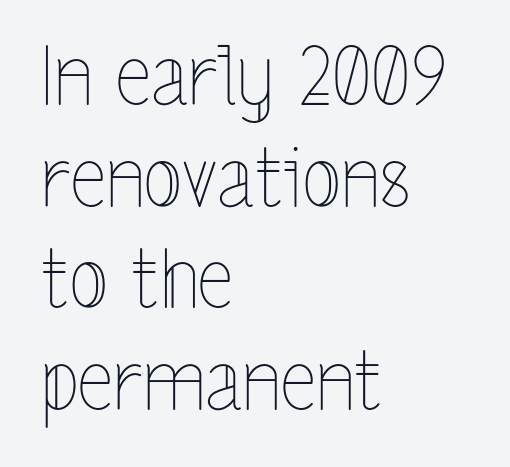
Rendered with straight, roman letterforms. Descenders are the only things crossing below the line. Weight: in the light-to-regular range. A typesetter would call this proportional, since set widths differ per character. The rendering keeps characters at their native spacing. A classic flush-left, rag-right setting is used for this passage.
